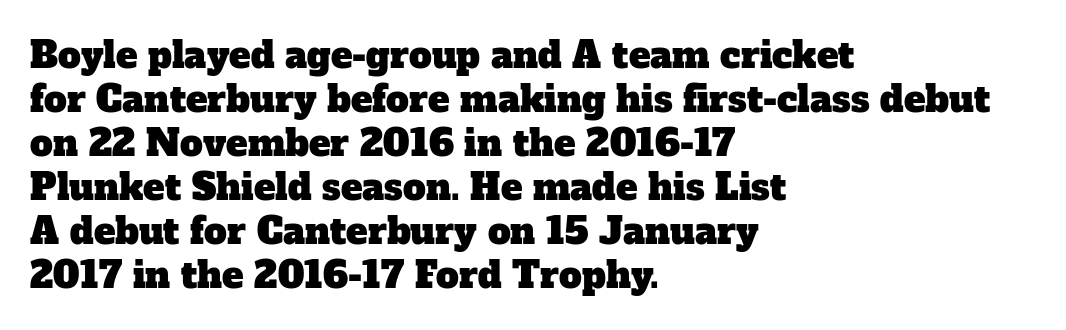
{"serif": "yes", "width": "normal", "stroke_contrast": "low", "x_height": "medium", "monospaced": "no", "underline": "no", "align": "left", "line_spacing_ratio": 1.22, "letter_spacing": "normal", "letter_spacing_em": 0.0, "glyph_px": 36}
